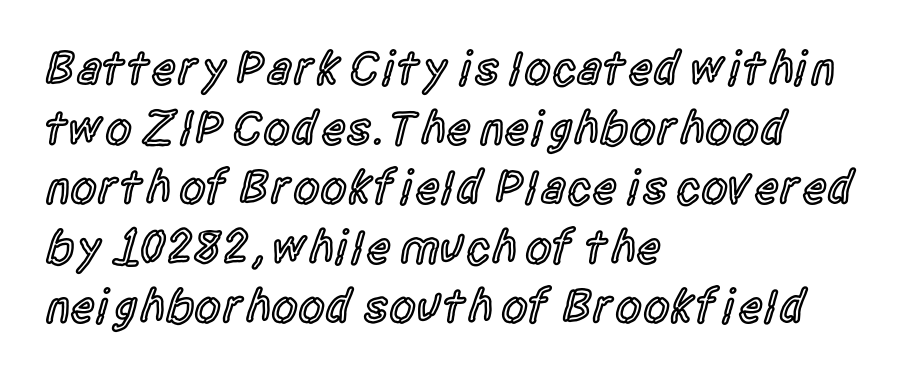
{"serif": "no", "bold": "semi", "weight": "semibold", "width": "condensed", "x_height": "large", "monospaced": "no", "underline": "no", "align": "left", "line_spacing_ratio": 1.24, "letter_spacing": "normal", "letter_spacing_em": 0.0, "glyph_px": 48}
